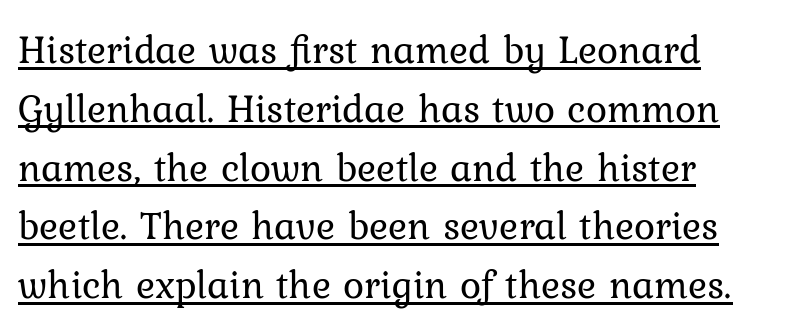
The image shows 40 px regular-weight type, upright; set left-aligned, normal line spacing (1.47x), normal letter spacing, underlined; low stroke contrast and a medium x-height.
